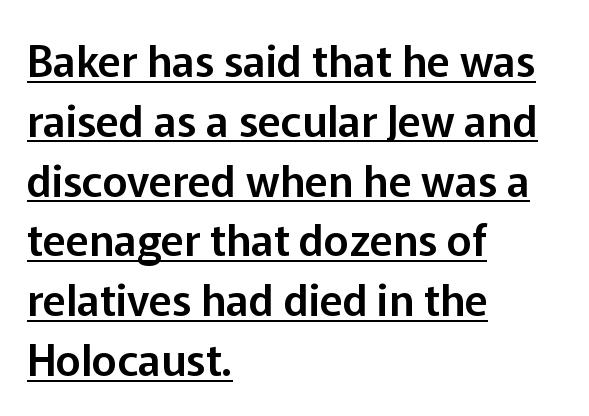
In CSS terms this would be text-align: left. Looks like someone drew a line under every word here. Default kerning and tracking; the words read as compact shapes. The space between consecutive lines is moderate. No italicization has been applied; the sample stays upright. The passage shown is typed in a proportional face where columns would drift.
